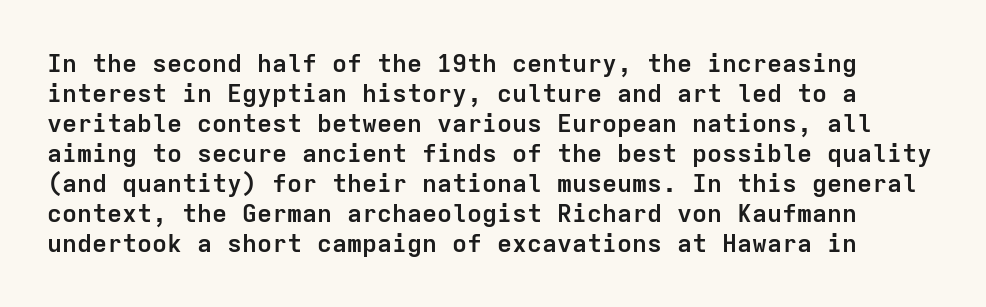
The image shows 25 px bold type, upright; set line spacing 1.2x, normal letter spacing, not underlined.
